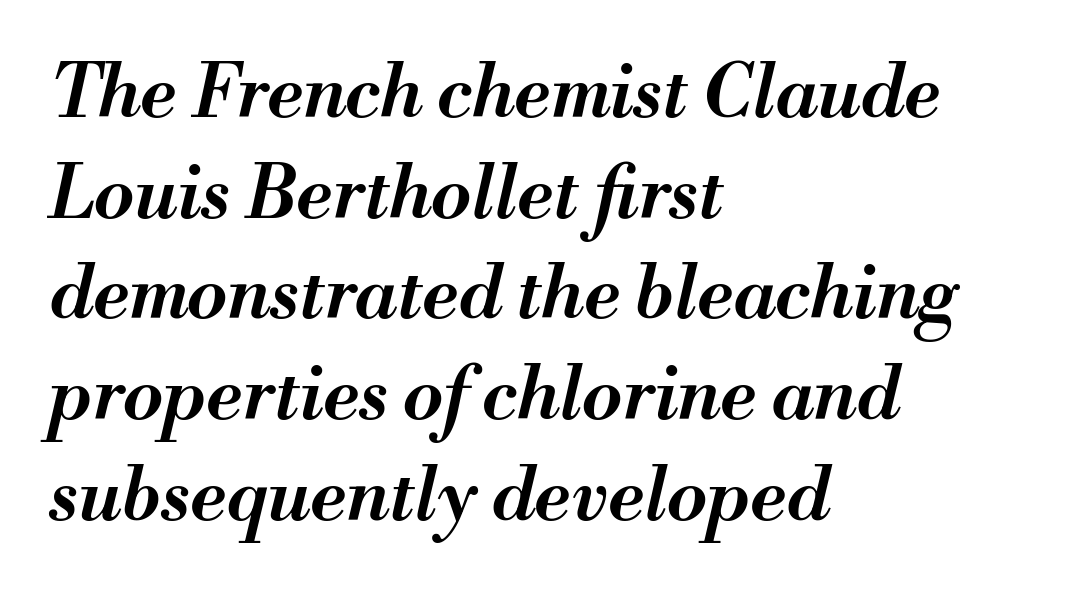
The image shows 73 px semibold type, italic (leaning right); set left-aligned, normal line spacing (1.38x), normal letter spacing, not underlined; medium stroke contrast and a small x-height.
